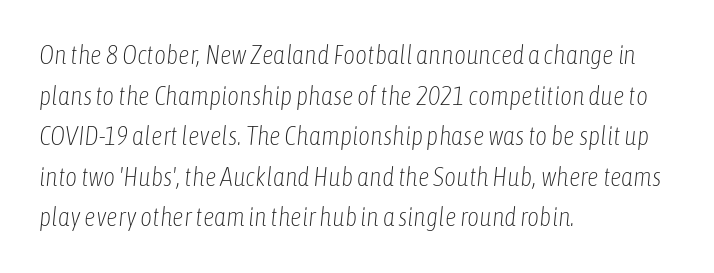
These lines sit exactly where default settings would place them. The passage shown is not bold in any degree. The lines in this sample share a left origin and differ only in where they stop. Is the type slanted? Yes — the strokes lean at a clear angle. The passage shown is not underscored anywhere. The horizontal fit of the characters is conventional and even.
